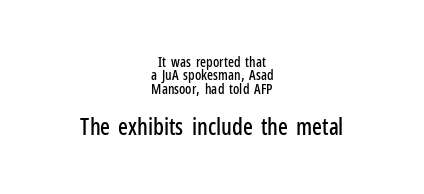
Caption: multi-line text, centered on the measure. Characters remain perfectly vertical along every line. The letters sit at their default tracking, neither squeezed nor spread. Leading is clearly below the norm, producing a dense column.
